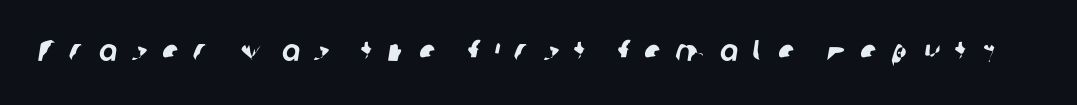
The image shows 30 px sans-serif type; set unusually wide letter spacing (+0.49 em), not underlined; low stroke contrast and a medium x-height.
